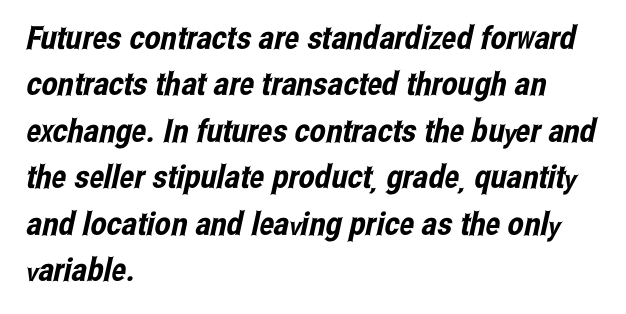
The lines in this sample share a left origin and differ only in where they stop. Each letter keeps its own natural width here, so spacing adapts to shape. Descenders are the only things crossing below the line. Nothing sits at the stroke ends, so this counts as sans-serif.
